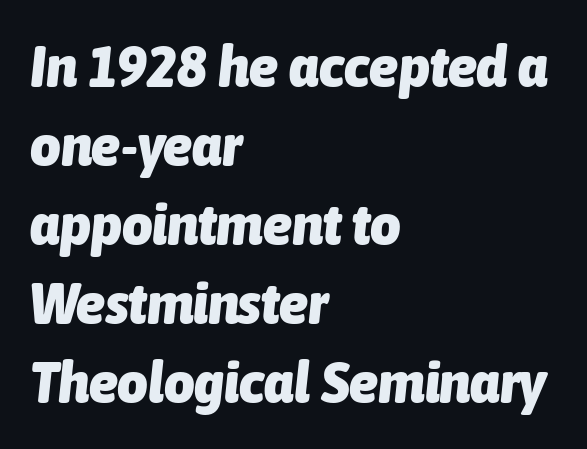
{"italic": "yes", "lean": "right", "slant_degrees": 6, "bold": "yes", "weight": "heavy", "width": "condensed", "stroke_contrast": "low", "x_height": "medium", "monospaced": "no", "underline": "no", "align": "left", "line_spacing": "normal", "line_spacing_ratio": 1.34, "letter_spacing": "normal", "letter_spacing_em": 0.0, "glyph_px": 59}
